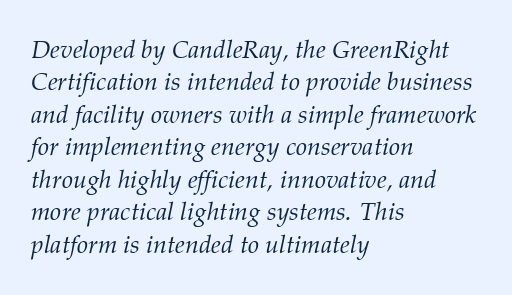
The image shows 25 px text type, italic (leaning right); set left-aligned, normal line spacing (1.3x), normal letter spacing, not underlined.
